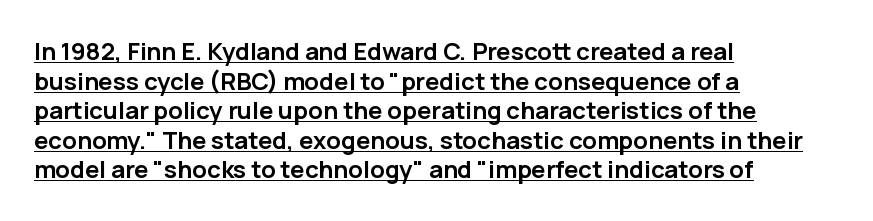
Q: Is the text bold? A: Yes.
Q: Is the text italic (slanted)? A: No, it is upright.
Q: Is the text underlined? A: Yes.
Q: How is the paragraph aligned? A: Left-aligned.
Q: Is the spacing between letters normal or unusually wide? A: Normal.
